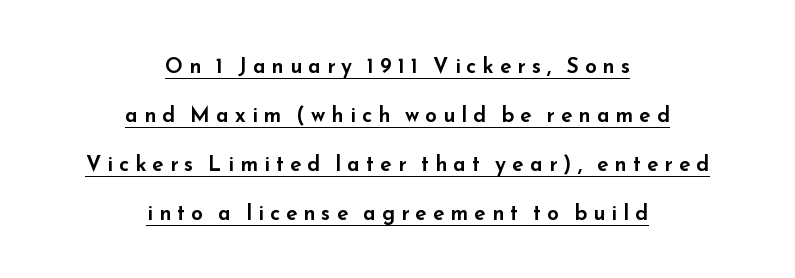
The image shows 21 px text type, upright; set centered, loose line spacing (2.33x), unusually wide letter spacing (+0.29 em), underlined.
